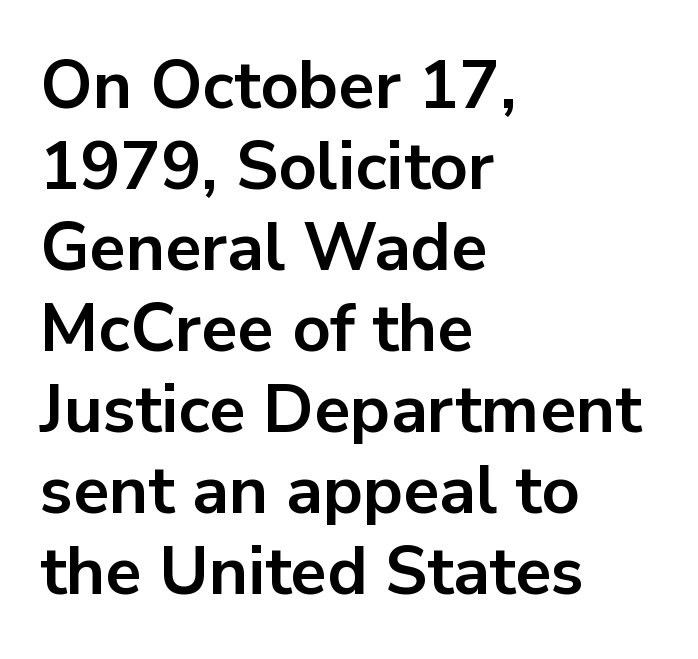
Letter spacing: default. Stroke terminals: plain, sans-serif. A typesetter would call this proportional, since set widths differ per character. Caption: multi-line text, flush left, ragged right. Each glyph is drawn with heavy, bold strokes. Quick note: not italic, upright.
